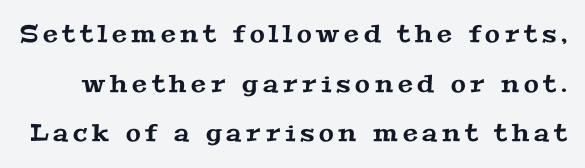
{"underline": "no", "line_spacing": "loose", "line_spacing_ratio": 2.07, "letter_spacing": "wide", "letter_spacing_em": 0.2, "glyph_px": 24}
